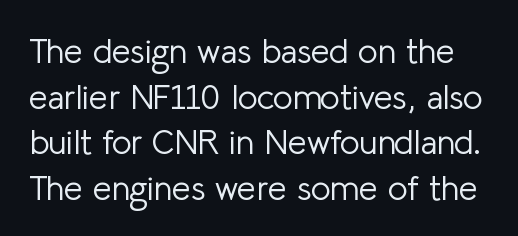
{"serif": "no", "italic": "no", "bold": "no", "weight": "light", "width": "normal", "stroke_contrast": "low", "x_height": "medium", "monospaced": "no", "underline": "no", "line_spacing": "normal", "line_spacing_ratio": 1.34, "letter_spacing": "normal", "letter_spacing_em": 0.0, "glyph_px": 34}
